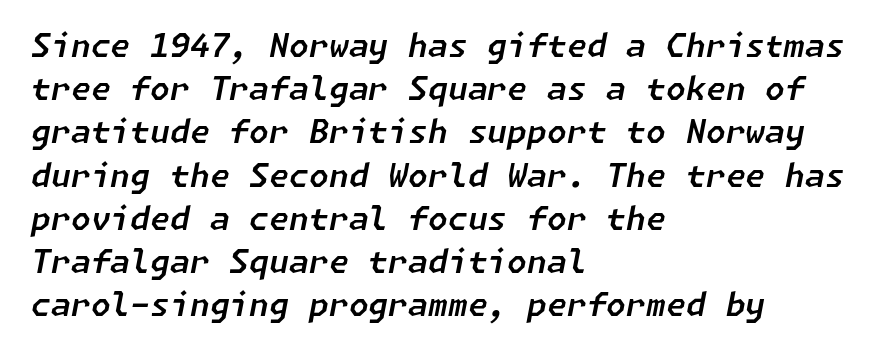
{"italic": "yes", "lean": "right", "slant_degrees": 11, "width": "normal", "stroke_contrast": "low", "x_height": "medium", "underline": "no", "align": "left", "line_spacing": "normal", "line_spacing_ratio": 1.35, "letter_spacing": "normal", "letter_spacing_em": 0.0, "glyph_px": 32}
